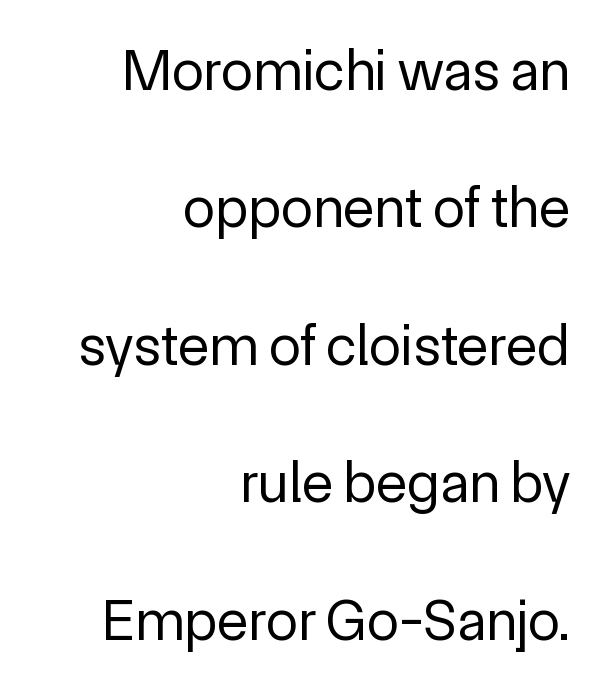
{"serif": "no", "italic": "no", "bold": "no", "weight": "regular", "width": "normal", "x_height": "medium", "monospaced": "no", "underline": "no", "align": "right", "line_spacing": "loose", "line_spacing_ratio": 2.37, "letter_spacing": "normal", "letter_spacing_em": 0.0, "glyph_px": 58}
